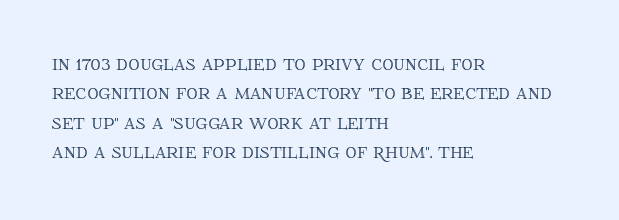
The image shows 23 px text type, upright; set left-aligned, normal line spacing (1.28x), normal letter spacing, not underlined.
